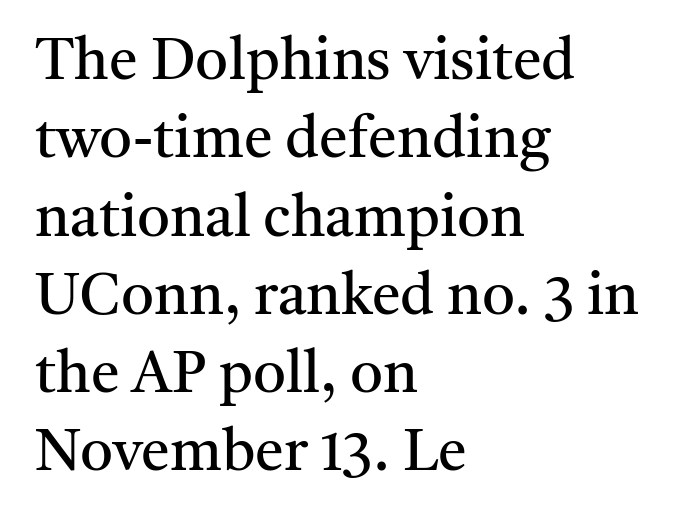
Q: Is the text bold? A: No.
Q: Is the text italic (slanted)? A: No, it is upright.
Q: Is the typeface a serif or a sans-serif typeface? A: Serif.
Q: Is the text underlined? A: No.
Q: How is the paragraph aligned? A: Left-aligned.
Q: Is the spacing between letters normal or unusually wide? A: Normal.
Q: Is the spacing between lines tight, normal or loose? A: Normal.
Q: Width (condensed, normal, or wide)? A: Normal.
Q: Stroke contrast? A: Medium.
Q: x-height? A: Medium.
Q: Monospaced? A: No.
